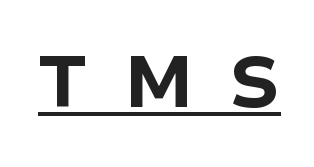
{"serif": "no", "italic": "no", "bold": "yes", "weight": "bold", "width": "normal", "stroke_contrast": "low", "x_height": "medium", "monospaced": "no", "underline": "yes", "letter_spacing": "wide", "letter_spacing_em": 0.49, "glyph_px": 72}
